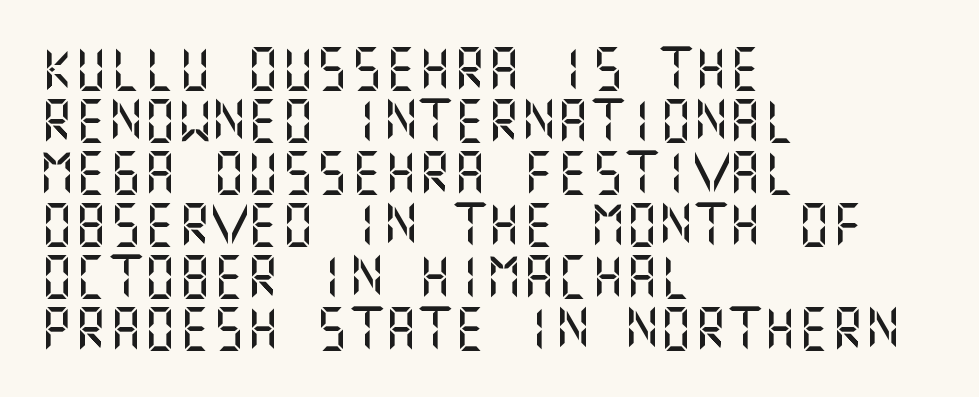
Q: Is the text italic (slanted)? A: No, it is upright.
Q: Is the typeface a serif or a sans-serif typeface? A: Sans-serif.
Q: Is the text underlined? A: No.
Q: How is the paragraph aligned? A: Left-aligned.
Q: Is the spacing between letters normal or unusually wide? A: Normal.
Q: Width (condensed, normal, or wide)? A: Normal.
Q: Stroke contrast? A: Medium.
Q: x-height? A: Large.
